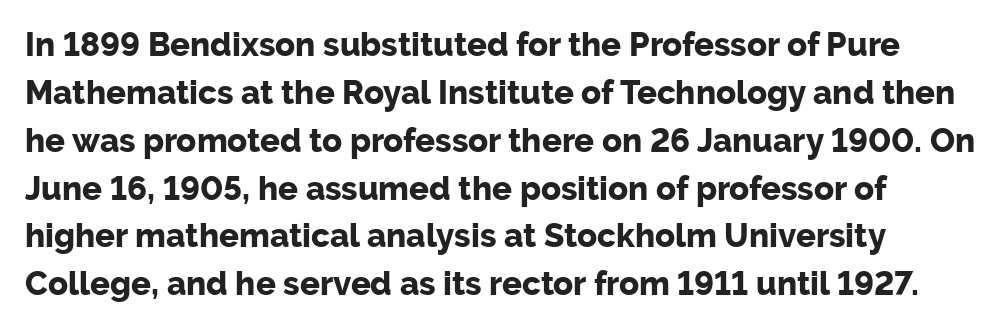
Q: Is the text bold? A: Yes.
Q: Is the text italic (slanted)? A: No, it is upright.
Q: Is the typeface a serif or a sans-serif typeface? A: Sans-serif.
Q: Is the text underlined? A: No.
Q: Is the spacing between letters normal or unusually wide? A: Normal.
Q: Is the spacing between lines tight, normal or loose? A: Normal.
Q: Width (condensed, normal, or wide)? A: Normal.
Q: Stroke contrast? A: Low.
Q: x-height? A: Medium.
Q: Monospaced? A: No.
